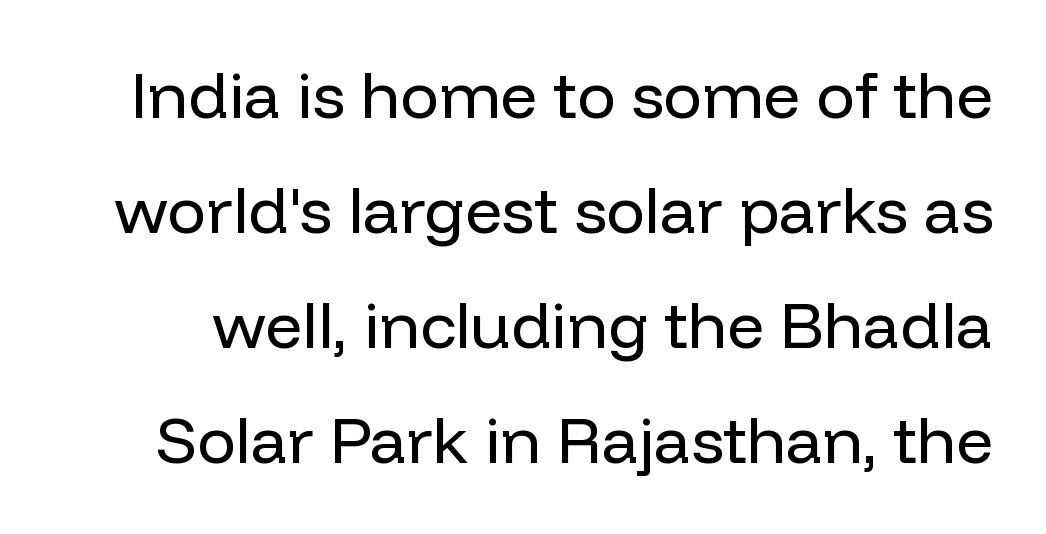
The image shows 65 px regular-weight sans-serif type, upright; set line spacing 1.77x, normal letter spacing, not underlined; low stroke contrast and a medium x-height.
